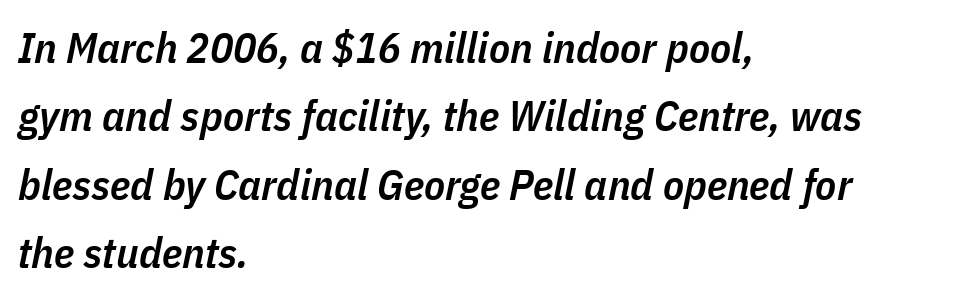
The image shows 43 px semibold, condensed type, italic (leaning right); set left-aligned, normal line spacing (1.59x), normal letter spacing, not underlined; low stroke contrast and a medium x-height.
